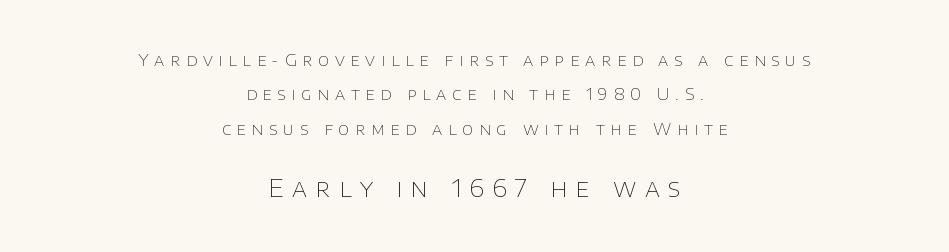
The image shows 25 px text type, upright; set centered, loose line spacing (2.02x), unusually wide letter spacing (+0.34 em), not underlined; the second (bottom) block is 1.47x larger.
